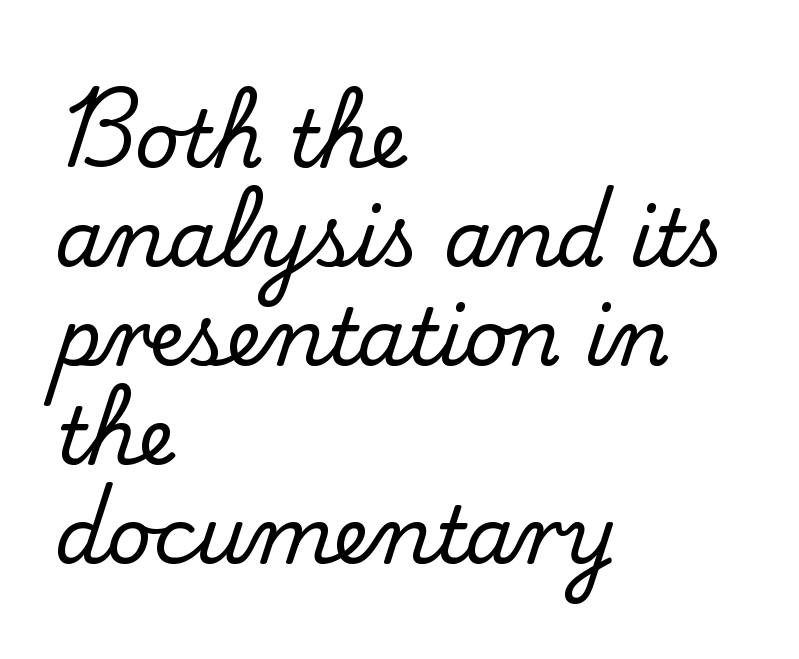
Q: Is the text italic (slanted)? A: Yes.
Q: Is the typeface a serif or a sans-serif typeface? A: Serif.
Q: Is the text underlined? A: No.
Q: How is the paragraph aligned? A: Left-aligned.
Q: Is the spacing between letters normal or unusually wide? A: Normal.
Q: Is the spacing between lines tight, normal or loose? A: Normal.
Q: Width (condensed, normal, or wide)? A: Normal.
Q: Stroke contrast? A: Medium.
Q: x-height? A: Small.
Q: Monospaced? A: No.
